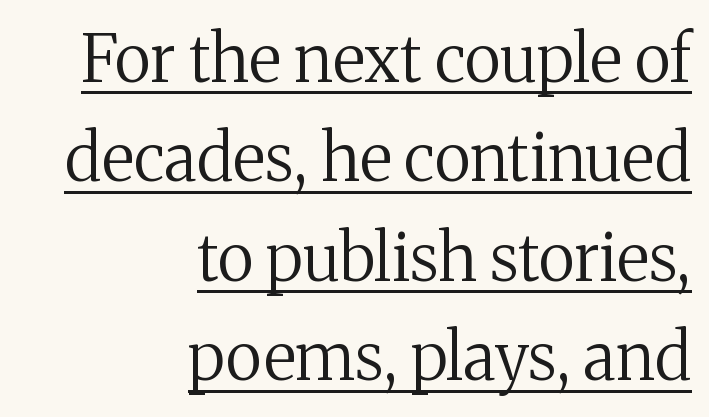
Examine the stroke ends and you'll spot serifs. Typeset ragged left — the right edge is the straight one. Honestly, the underline is the first thing you notice here. Regular leading.
